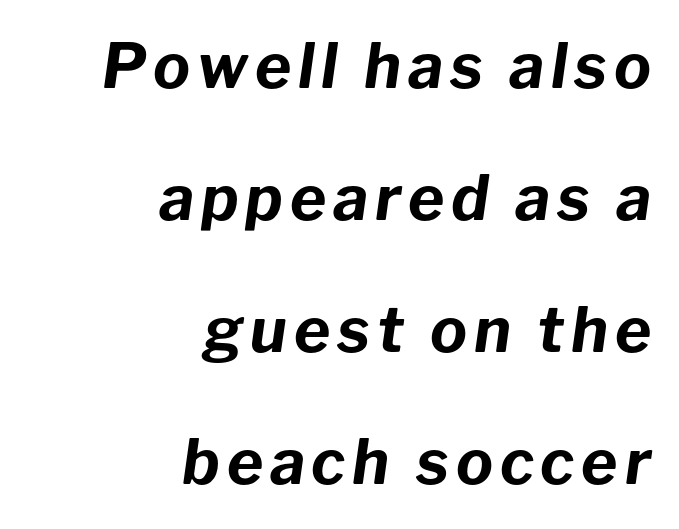
Q: Is the text bold? A: Yes.
Q: Is the text italic (slanted)? A: Yes, it leans right by about 8 degrees.
Q: Is the text underlined? A: No.
Q: How is the paragraph aligned? A: Right-aligned.
Q: Is the spacing between lines tight, normal or loose? A: Loose.
Q: Width (condensed, normal, or wide)? A: Normal.
Q: Stroke contrast? A: Low.
Q: x-height? A: Medium.
Q: Monospaced? A: No.
